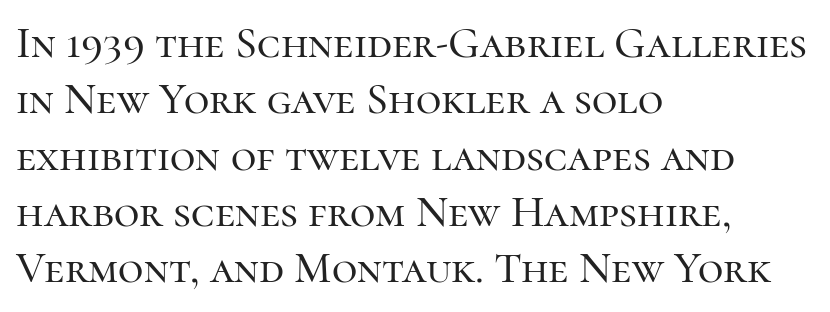
{"serif": "yes", "italic": "no", "width": "normal", "stroke_contrast": "high", "x_height": "medium", "monospaced": "no", "underline": "no", "align": "left", "line_spacing": "normal", "line_spacing_ratio": 1.28, "letter_spacing": "normal", "letter_spacing_em": 0.0, "glyph_px": 44}
